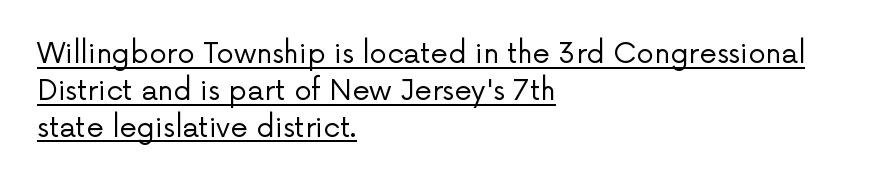
Q: Is the text bold? A: No.
Q: Is the text italic (slanted)? A: No, it is upright.
Q: Is the typeface a serif or a sans-serif typeface? A: Sans-serif.
Q: Is the text underlined? A: Yes.
Q: How is the paragraph aligned? A: Left-aligned.
Q: Is the spacing between letters normal or unusually wide? A: Normal.
Q: Is the spacing between lines tight, normal or loose? A: Normal.
Q: Width (condensed, normal, or wide)? A: Normal.
Q: Stroke contrast? A: Low.
Q: x-height? A: Medium.
Q: Monospaced? A: No.
